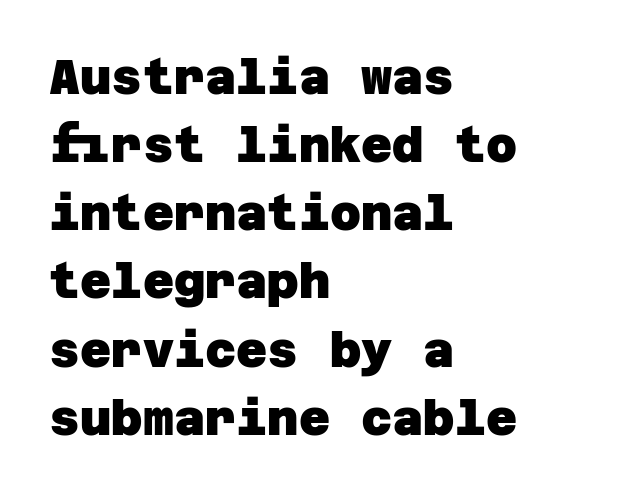
The image shows 48 px heavy sans-serif type; set left-aligned, normal line spacing (1.42x), normal letter spacing, not underlined; low stroke contrast and a large x-height.
